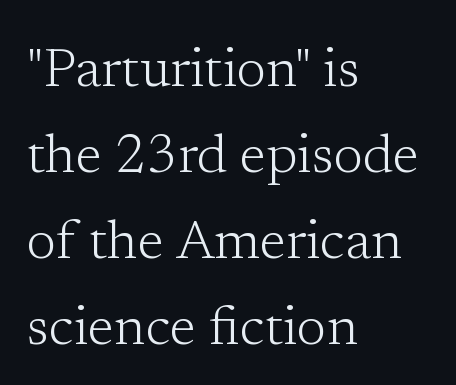
Q: Is the text bold? A: No.
Q: Is the text italic (slanted)? A: No, it is upright.
Q: Is the typeface a serif or a sans-serif typeface? A: Serif.
Q: Is the text underlined? A: No.
Q: How is the paragraph aligned? A: Left-aligned.
Q: Is the spacing between letters normal or unusually wide? A: Normal.
Q: Is the spacing between lines tight, normal or loose? A: Normal.
Q: Width (condensed, normal, or wide)? A: Normal.
Q: Stroke contrast? A: Low.
Q: x-height? A: Medium.
Q: Monospaced? A: No.
